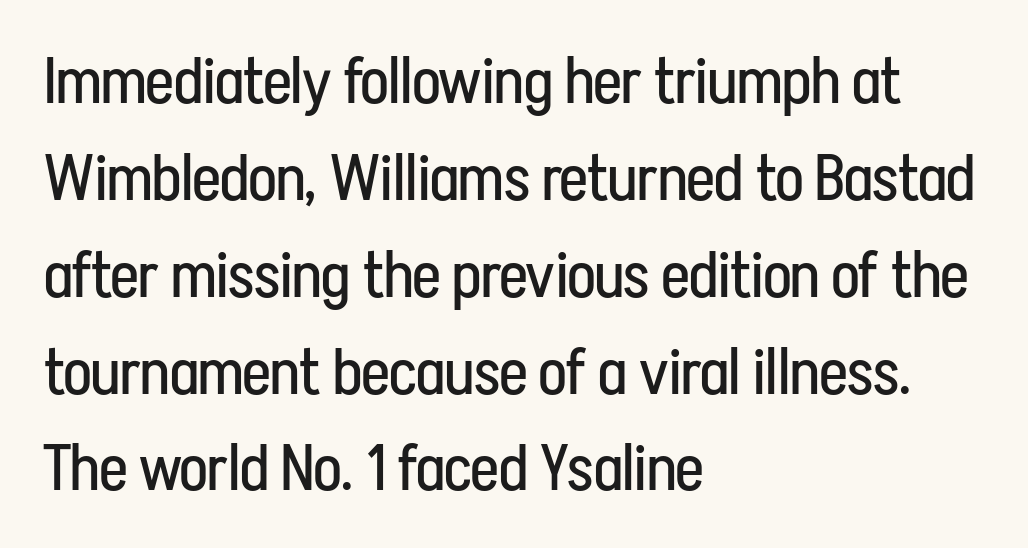
{"serif": "no", "italic": "no", "bold": "no", "weight": "regular", "width": "condensed", "stroke_contrast": "low", "x_height": "medium", "monospaced": "no", "underline": "no", "align": "left", "line_spacing": "normal", "line_spacing_ratio": 1.49, "letter_spacing": "normal", "letter_spacing_em": 0.0, "glyph_px": 65}
